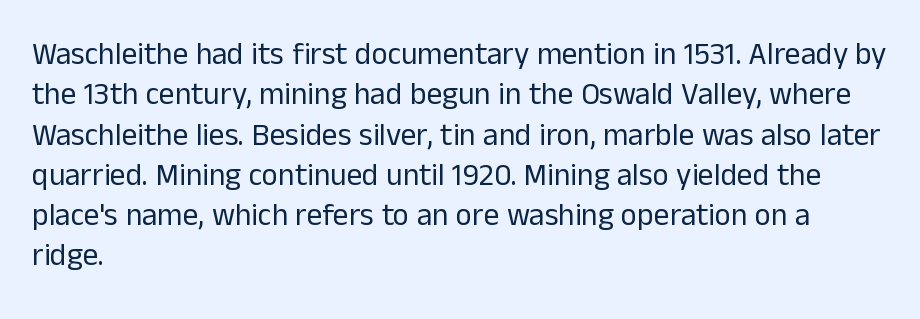
Descender tails drop into unmarked territory. Is the block centered? No — it sits flush against the left margin. You can tell it's not italic because the verticals are truly vertical. Do the characters align in a grid? No, the font is proportional.
